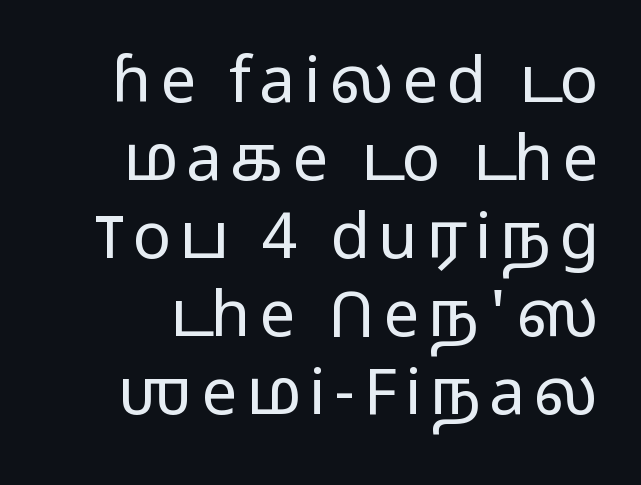
Q: Is the text bold? A: No.
Q: Is the text italic (slanted)? A: No, it is upright.
Q: Is the typeface a serif or a sans-serif typeface? A: Sans-serif.
Q: Is the text underlined? A: No.
Q: Width (condensed, normal, or wide)? A: Wide.
Q: Stroke contrast? A: Low.
Q: x-height? A: Medium.
Q: Monospaced? A: No.
